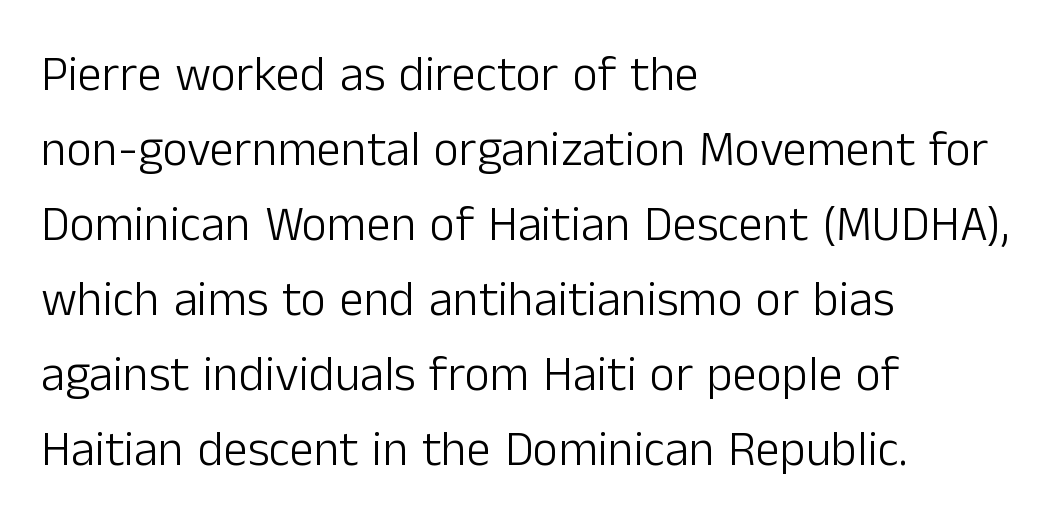
{"serif": "no", "italic": "no", "bold": "no", "weight": "light", "width": "normal", "stroke_contrast": "low", "x_height": "medium", "monospaced": "no", "underline": "no", "align": "left", "line_spacing": "normal", "line_spacing_ratio": 1.53, "letter_spacing": "normal", "letter_spacing_em": 0.0, "glyph_px": 49}
